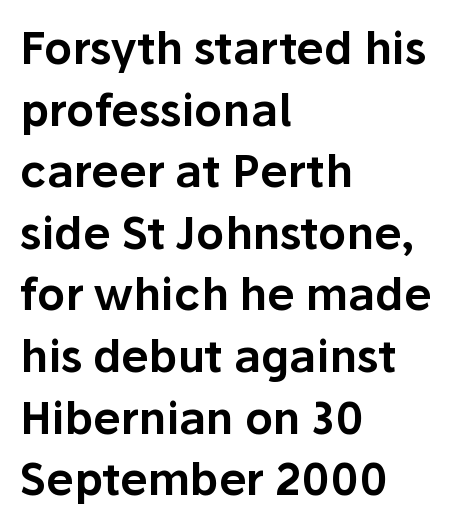
Q: Is the text italic (slanted)? A: No, it is upright.
Q: Is the typeface a serif or a sans-serif typeface? A: Sans-serif.
Q: Is the text underlined? A: No.
Q: How is the paragraph aligned? A: Left-aligned.
Q: Is the spacing between letters normal or unusually wide? A: Normal.
Q: Is the spacing between lines tight, normal or loose? A: Normal.
Q: Width (condensed, normal, or wide)? A: Normal.
Q: Stroke contrast? A: Low.
Q: x-height? A: Medium.
Q: Monospaced? A: No.
